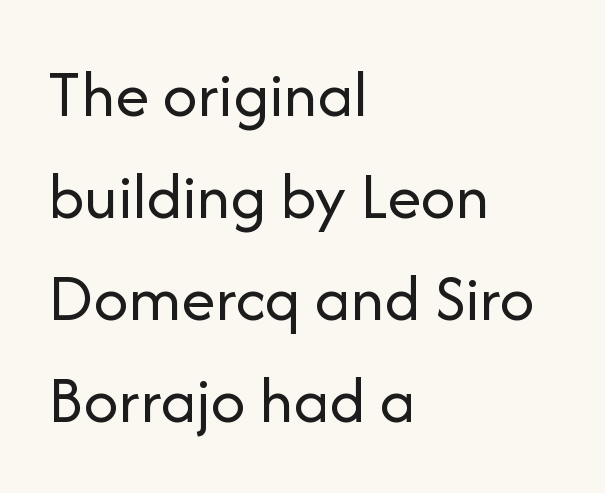
Q: Is the text bold? A: No.
Q: Is the text italic (slanted)? A: No, it is upright.
Q: Is the typeface a serif or a sans-serif typeface? A: Sans-serif.
Q: Is the text underlined? A: No.
Q: How is the paragraph aligned? A: Left-aligned.
Q: Is the spacing between letters normal or unusually wide? A: Normal.
Q: Is the spacing between lines tight, normal or loose? A: Normal.
Q: Width (condensed, normal, or wide)? A: Normal.
Q: Stroke contrast? A: Low.
Q: x-height? A: Medium.
Q: Monospaced? A: No.
